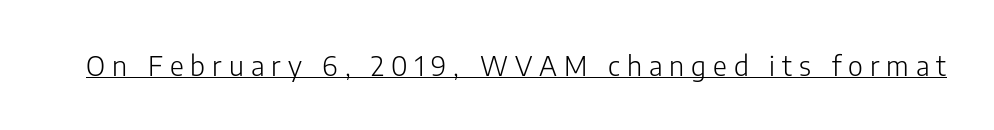
The image shows 27 px text type, upright; set unusually wide letter spacing (+0.26 em), underlined.
